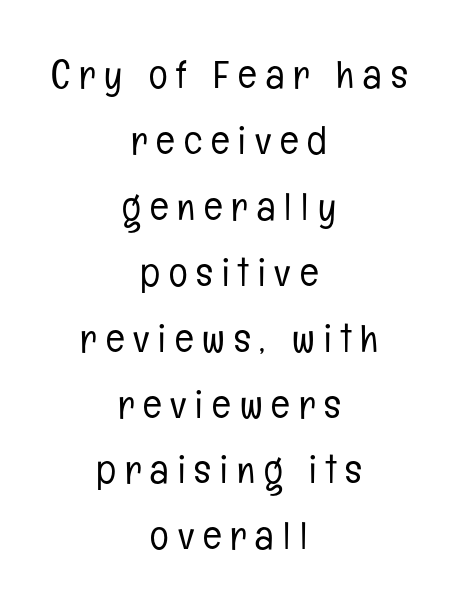
The image shows 39 px light, condensed sans-serif type, upright; set centered, normal line spacing (1.69x), unusually wide letter spacing (+0.23 em), not underlined; low stroke contrast and a medium x-height.
